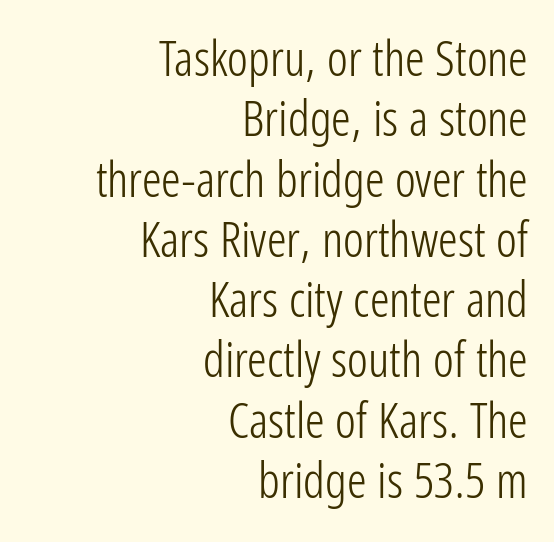
{"serif": "no", "italic": "no", "bold": "no", "weight": "light", "width": "condensed", "stroke_contrast": "low", "x_height": "medium", "monospaced": "no", "underline": "no", "align": "right", "line_spacing_ratio": 1.23, "letter_spacing": "normal", "letter_spacing_em": 0.0, "glyph_px": 49}
